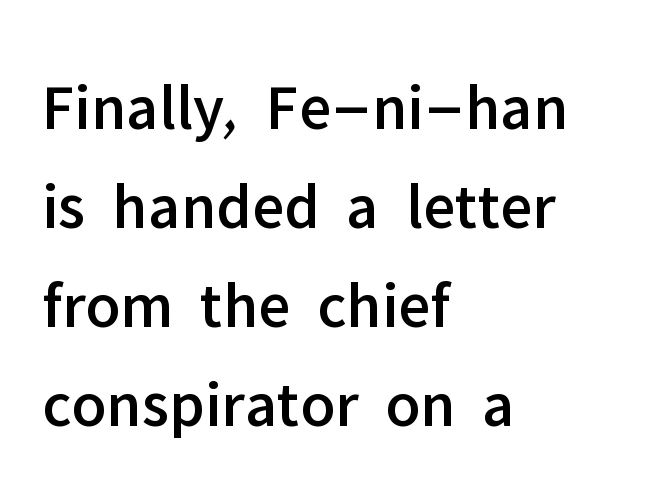
Q: Is the text italic (slanted)? A: No, it is upright.
Q: Is the typeface a serif or a sans-serif typeface? A: Sans-serif.
Q: Is the text underlined? A: No.
Q: How is the paragraph aligned? A: Left-aligned.
Q: Is the spacing between letters normal or unusually wide? A: Normal.
Q: Is the spacing between lines tight, normal or loose? A: Normal.
Q: Width (condensed, normal, or wide)? A: Normal.
Q: Stroke contrast? A: Low.
Q: x-height? A: Medium.
Q: Monospaced? A: No.
